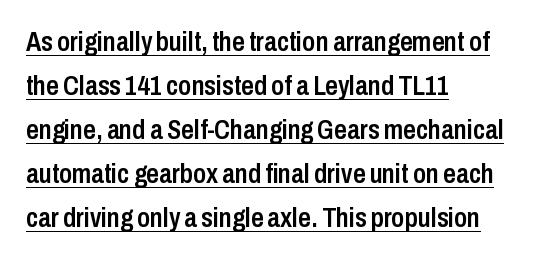
The letterforms sit shoulder to shoulder at normal distance. Casual observation: everything's shoved over to the left. Vertical spacing — default. The font's upright variant was chosen for this text. Underlining? Definitely there. The typesetting leans somewhat heavy: a semibold.
